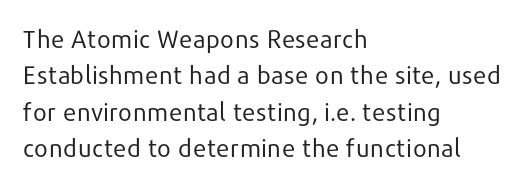
Q: Is the text bold? A: No.
Q: Is the text italic (slanted)? A: No, it is upright.
Q: Is the text underlined? A: No.
Q: How is the paragraph aligned? A: Left-aligned.
Q: Is the spacing between letters normal or unusually wide? A: Normal.
Q: Is the spacing between lines tight, normal or loose? A: Normal.
